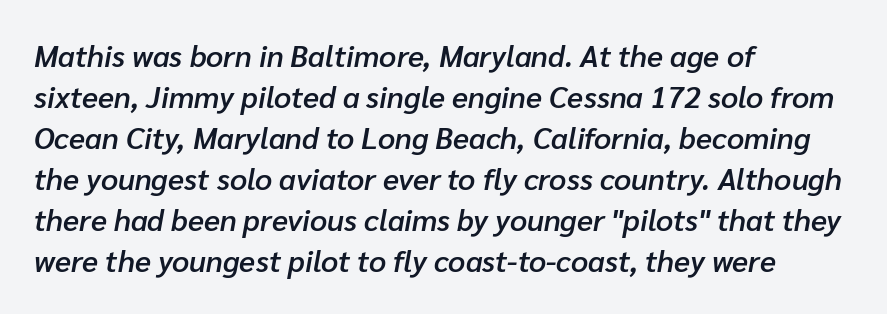
Layout note: lines flush left. Compared with ordinary roman type, these characters are visibly tilted. In terms of weight, the rendering is demibold, just under bold. Think of a printed novel: that variable character pitch is what you see here. Leading: standard. Glance below the letters and you will spot only blank space.
